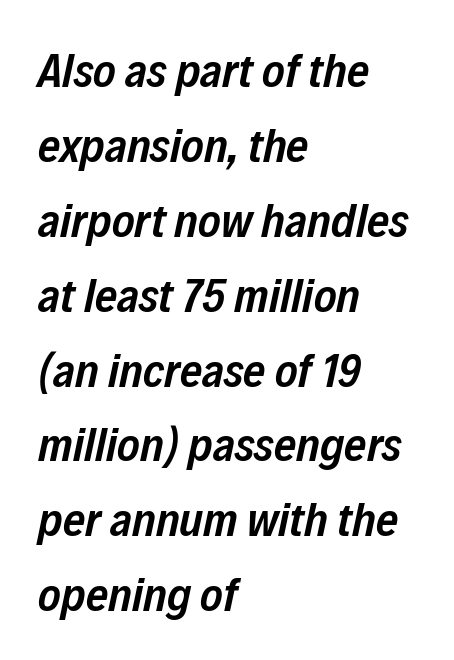
Q: Is the text bold? A: Semi-bold.
Q: Is the text italic (slanted)? A: Yes, it leans right by about 12 degrees.
Q: Is the text underlined? A: No.
Q: How is the paragraph aligned? A: Left-aligned.
Q: Is the spacing between letters normal or unusually wide? A: Normal.
Q: Is the spacing between lines tight, normal or loose? A: Normal.
Q: Width (condensed, normal, or wide)? A: Condensed.
Q: Stroke contrast? A: Low.
Q: x-height? A: Medium.
Q: Monospaced? A: No.
